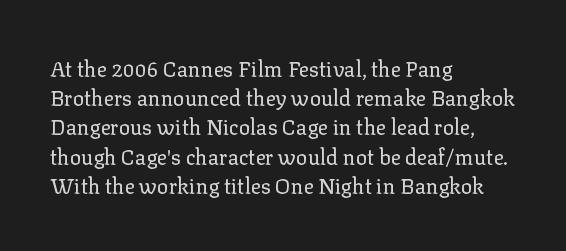
The image shows 21 px text type, upright; set left-aligned, normal line spacing (1.39x), normal letter spacing, not underlined.
